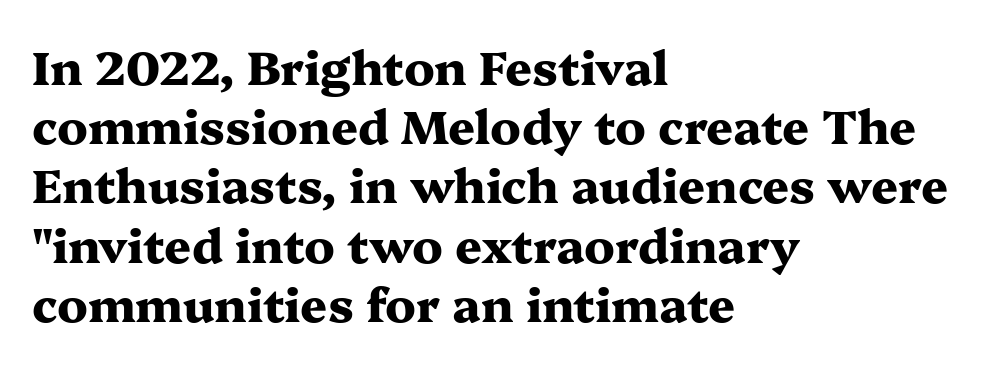
Strong, thick strokes mark this as bold type. The foot of each line stays bare and open. The face used here is proportionally spaced, like ordinary book or web type. Interline gaps are of average width in this sample. The typography opts for an upright posture over an oblique one.
